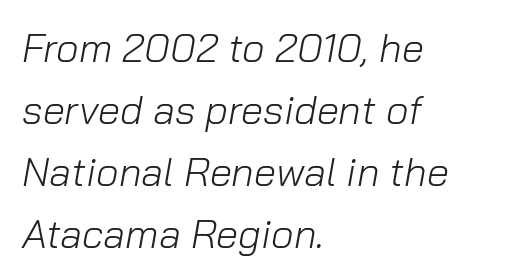
Q: Is the text bold? A: No.
Q: Is the text italic (slanted)? A: Yes, it leans right by about 10 degrees.
Q: Is the text underlined? A: No.
Q: How is the paragraph aligned? A: Left-aligned.
Q: Is the spacing between letters normal or unusually wide? A: Normal.
Q: Is the spacing between lines tight, normal or loose? A: Normal.
Q: Width (condensed, normal, or wide)? A: Normal.
Q: Stroke contrast? A: Low.
Q: x-height? A: Medium.
Q: Monospaced? A: No.
